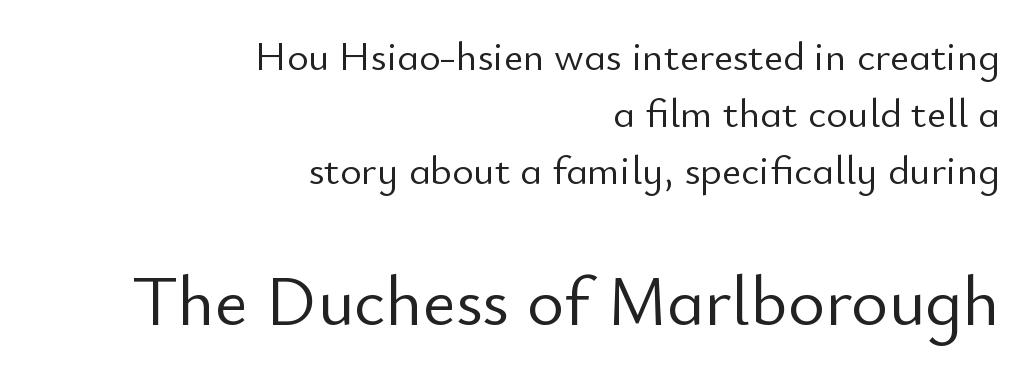
The image shows 71 px light sans-serif type, upright; set right-aligned, normal line spacing (1.39x), normal letter spacing, not underlined; the second (bottom) block is 1.73x larger; low stroke contrast and a small x-height.
